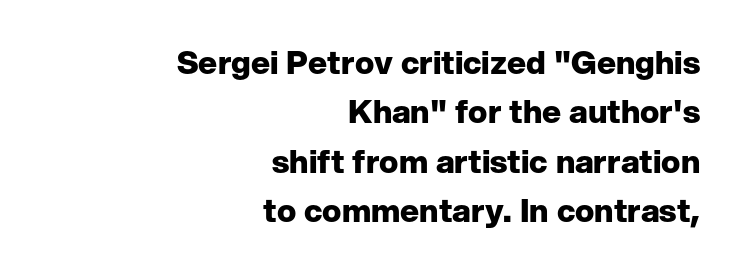
{"serif": "no", "italic": "no", "bold": "yes", "weight": "heavy", "width": "normal", "stroke_contrast": "low", "x_height": "medium", "monospaced": "no", "underline": "no", "align": "right", "line_spacing": "normal", "line_spacing_ratio": 1.54, "letter_spacing": "normal", "letter_spacing_em": 0.0, "glyph_px": 32}
